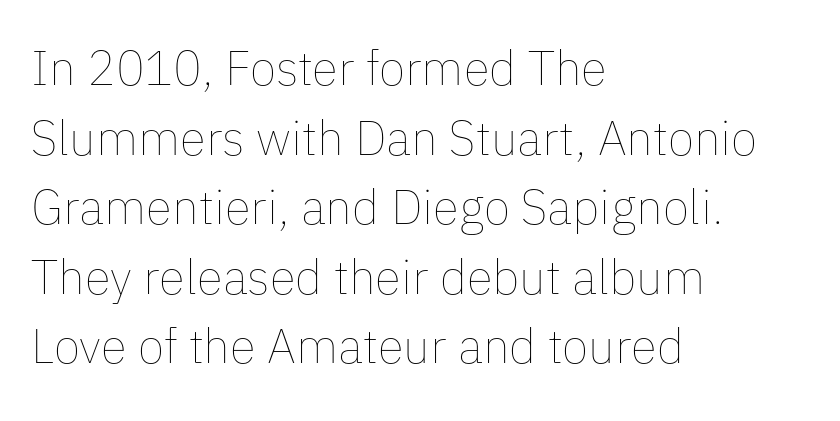
The image shows 48 px thin type, upright; set left-aligned, normal line spacing (1.45x), normal letter spacing, not underlined; low stroke contrast and a medium x-height.
